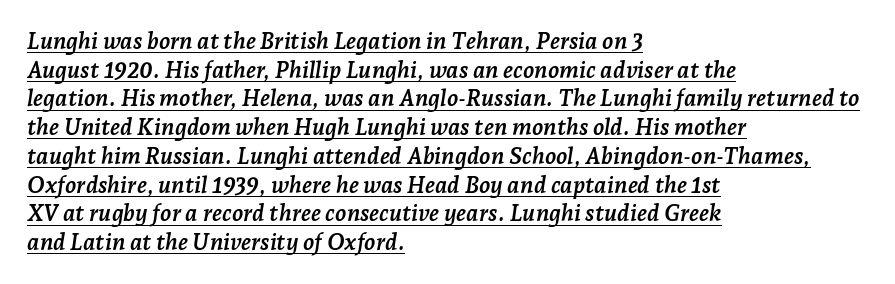
Q: Is the text bold? A: Yes.
Q: Is the text italic (slanted)? A: Yes, it leans right by about 7 degrees.
Q: Is the text underlined? A: Yes.
Q: How is the paragraph aligned? A: Left-aligned.
Q: Is the spacing between letters normal or unusually wide? A: Normal.
Q: Is the spacing between lines tight, normal or loose? A: Normal.
